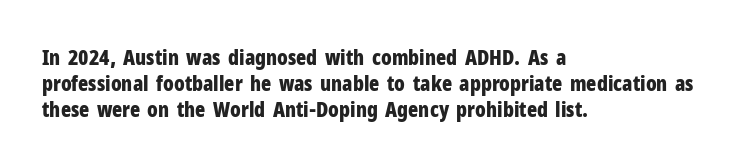
The image shows 21 px bold type, upright; set left-aligned, line spacing 1.23x, normal letter spacing, not underlined.
